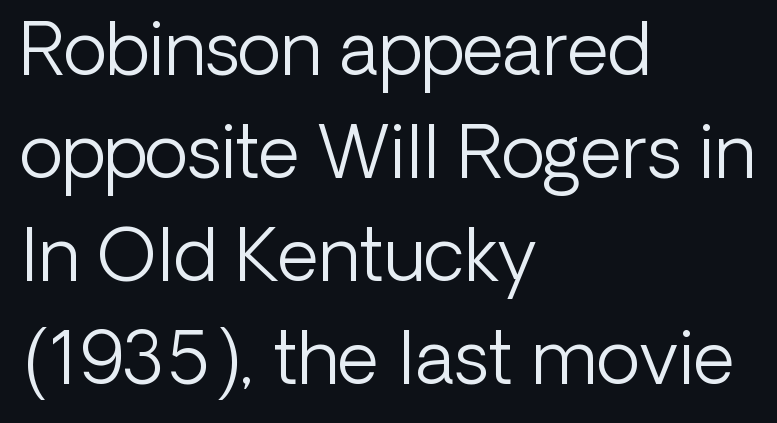
The image shows 72 px light sans-serif type, upright; set left-aligned, normal line spacing (1.43x), normal letter spacing, not underlined; low stroke contrast and a medium x-height.
